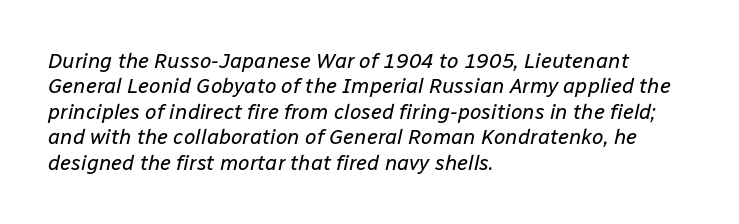
{"italic": "yes", "lean": "right", "slant_degrees": 12, "bold": "no", "underline": "no", "align": "left", "line_spacing_ratio": 1.21, "letter_spacing": "normal", "letter_spacing_em": 0.0, "glyph_px": 21}
